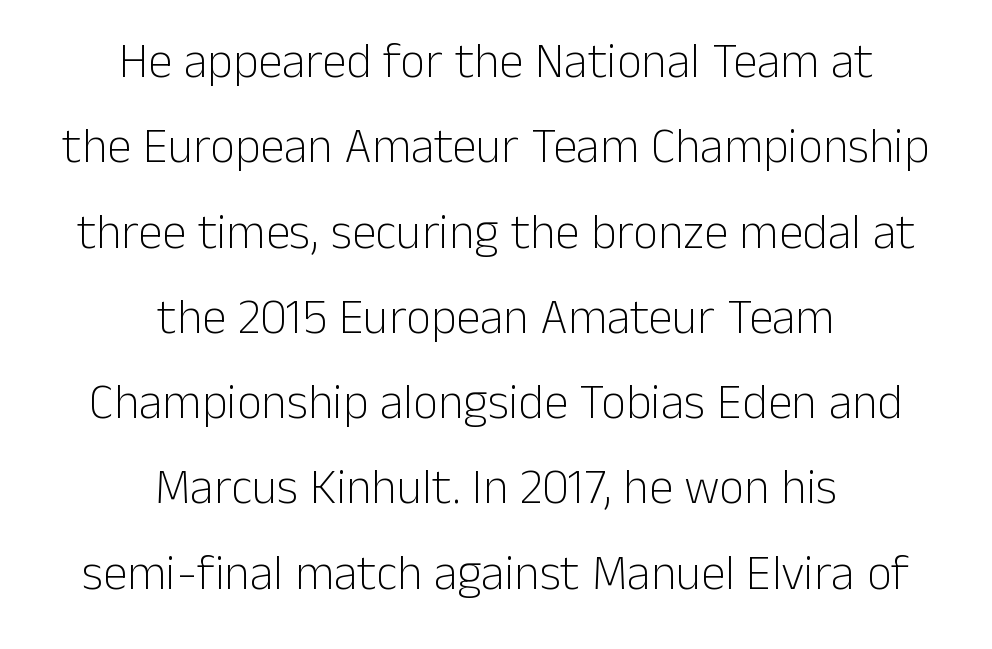
{"serif": "no", "italic": "no", "bold": "no", "weight": "light", "width": "normal", "stroke_contrast": "low", "x_height": "medium", "monospaced": "no", "underline": "no", "align": "center", "line_spacing_ratio": 1.74, "letter_spacing": "normal", "letter_spacing_em": 0.0, "glyph_px": 49}
